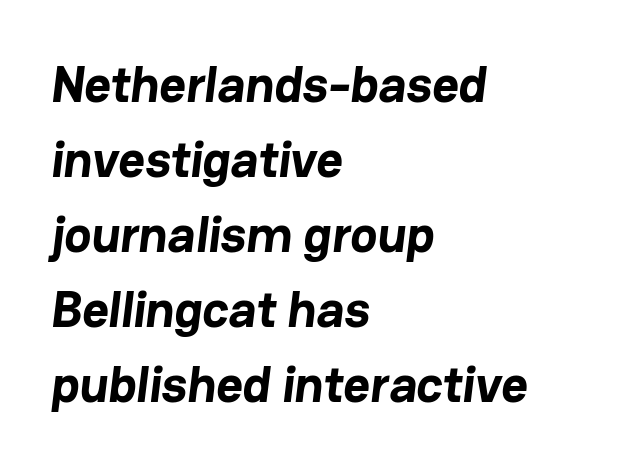
{"serif": "no", "bold": "yes", "weight": "bold", "width": "normal", "stroke_contrast": "low", "x_height": "medium", "monospaced": "no", "underline": "no", "align": "left", "line_spacing": "normal", "line_spacing_ratio": 1.47, "letter_spacing": "normal", "letter_spacing_em": 0.0, "glyph_px": 51}
